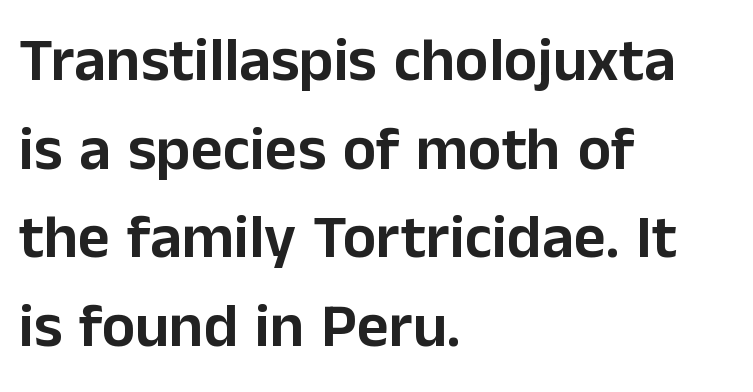
Spacing between characters is what you'd get straight out of the box. The letters stand upright; this is a roman face. The space between consecutive lines is moderate. Does the copy run flush right? No — it runs flush left. You could not count columns in this text — the font is proportionally spaced. What kind of face is this? One without serifs — a sans.
